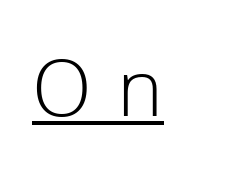
The image shows 78 px light sans-serif type, upright; set unusually wide letter spacing (+0.33 em), underlined; a medium x-height.
